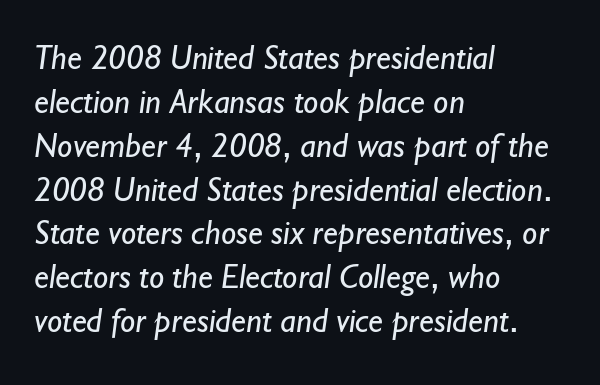
The rendering uses natural spacing where letterforms have individual widths. Has an underline been added? It has not. Tracking here is standard; glyphs follow each other at the usual distance. Compared with a typical body face, this is equally light or lighter still. A typesetter would label this face a sans.
